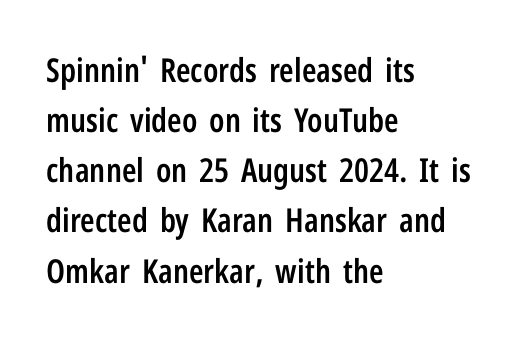
Typesetter's note: demi weight, one step under bold. Notice how descenders clear the ascenders below comfortably — that's standard leading. Quick note: underline off. Between one letter and the next there's only the usual sliver of space. These lines are rendered in a variable-pitch font.
